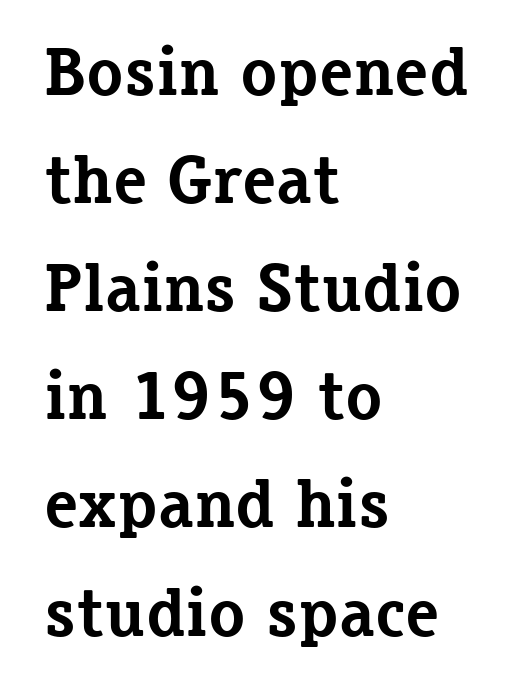
Q: Is the text bold? A: Yes.
Q: Is the text italic (slanted)? A: No, it is upright.
Q: Is the typeface a serif or a sans-serif typeface? A: Serif.
Q: Is the text underlined? A: No.
Q: How is the paragraph aligned? A: Left-aligned.
Q: Is the spacing between letters normal or unusually wide? A: Normal.
Q: Is the spacing between lines tight, normal or loose? A: Normal.
Q: Width (condensed, normal, or wide)? A: Normal.
Q: Stroke contrast? A: Low.
Q: x-height? A: Medium.
Q: Monospaced? A: No.
